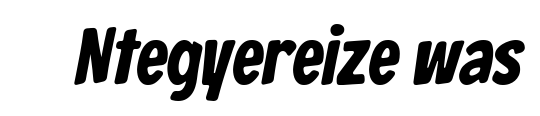
{"serif": "no", "width": "condensed", "stroke_contrast": "low", "x_height": "medium", "monospaced": "no", "underline": "no", "letter_spacing": "normal", "letter_spacing_em": 0.0, "glyph_px": 78}
